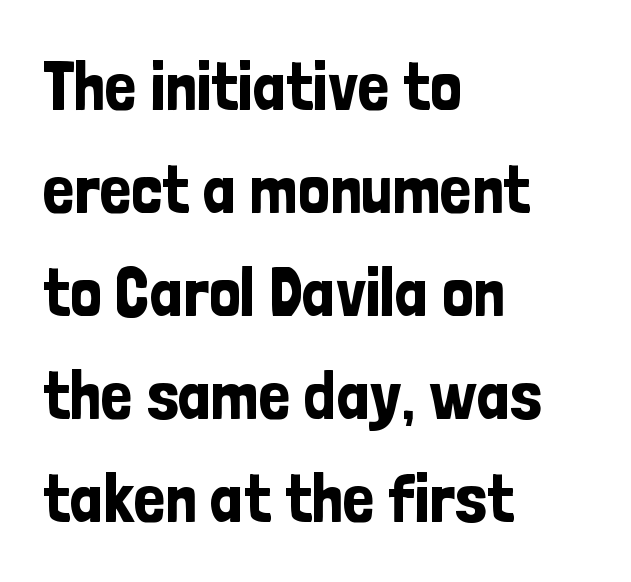
The image shows 70 px condensed sans-serif type, upright; set left-aligned, normal line spacing (1.47x), normal letter spacing, not underlined; low stroke contrast and a medium x-height.
